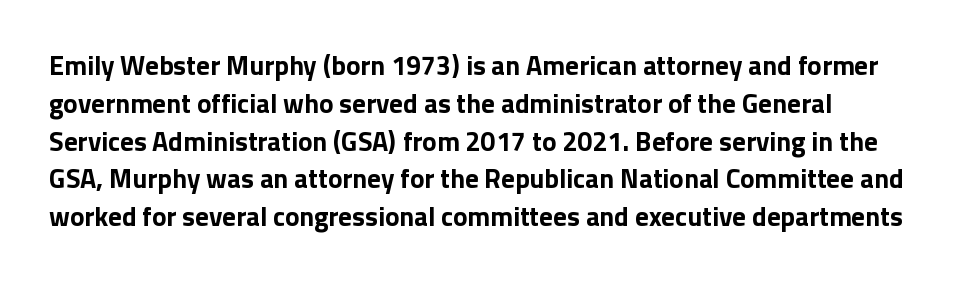
The lines sit at an ordinary, default distance from one another. Standard letterfit; no display-style spreading of the glyphs. Strokes here are thick enough to call this a true bold. The words here are not underlined.
